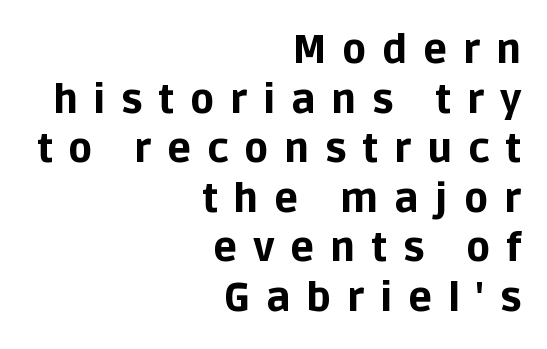
{"serif": "no", "italic": "no", "bold": "yes", "weight": "bold", "width": "normal", "stroke_contrast": "low", "x_height": "large", "monospaced": "no", "underline": "no", "align": "right", "line_spacing_ratio": 1.24, "letter_spacing": "wide", "letter_spacing_em": 0.39, "glyph_px": 40}
